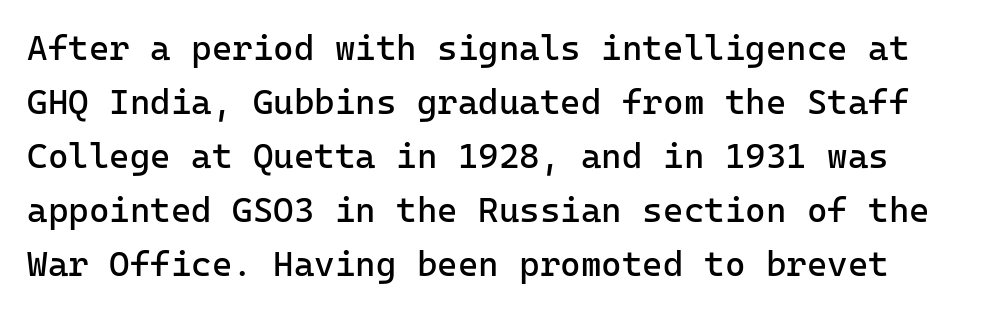
The image shows 35 px regular-weight sans-serif type, upright, monospaced; set normal line spacing (1.54x), normal letter spacing, not underlined; low stroke contrast and a medium x-height.
